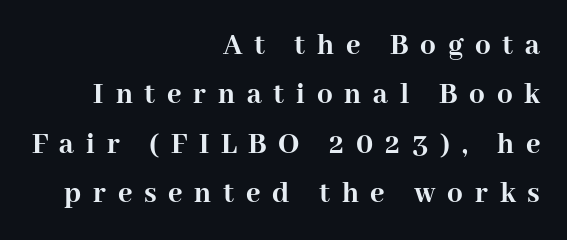
Q: Is the text bold? A: Yes.
Q: Is the text italic (slanted)? A: No, it is upright.
Q: Is the typeface a serif or a sans-serif typeface? A: Serif.
Q: Is the text underlined? A: No.
Q: How is the paragraph aligned? A: Right-aligned.
Q: Is the spacing between letters normal or unusually wide? A: Unusually wide.
Q: Is the spacing between lines tight, normal or loose? A: Normal.
Q: Width (condensed, normal, or wide)? A: Normal.
Q: Stroke contrast? A: High.
Q: x-height? A: Medium.
Q: Monospaced? A: No.
